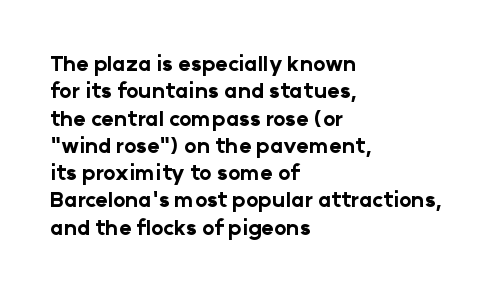
{"italic": "no", "bold": "yes", "underline": "no", "align": "left", "line_spacing": "normal", "line_spacing_ratio": 1.3, "letter_spacing": "normal", "letter_spacing_em": 0.0, "glyph_px": 21}
